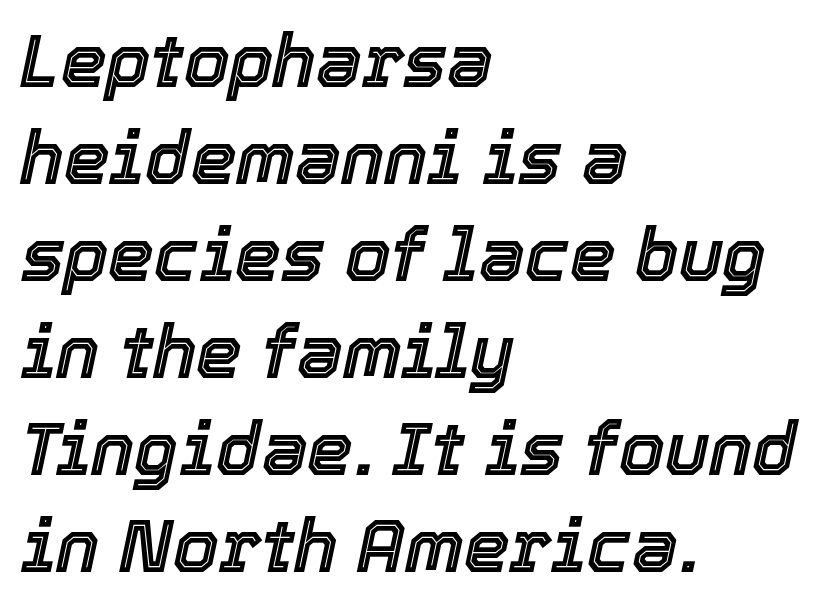
The face used here is proportionally spaced, like ordinary book or web type. Compared with ordinary roman type, these characters are visibly tilted. Descender tails drop into unmarked territory. Here the glyphs are tracked normally, forming tight word shapes. Quick note: interline space is typical.
